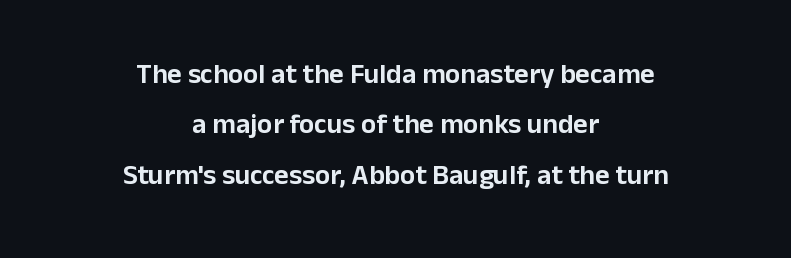
The image shows 28 px sans-serif type, upright; set centered, line spacing 1.8x, normal letter spacing, not underlined; low stroke contrast and a medium x-height.
